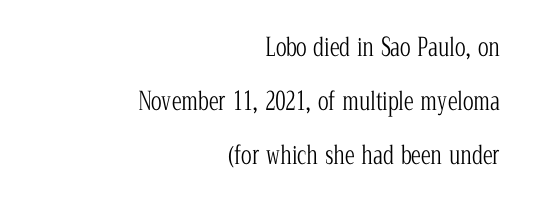
The strokes are not fattened; the text isn't bold. Line ends are locked; line starts wander. The horizontal fit of the characters is conventional and even. Is there any slant? The stems are plumb. The words here are not underlined.
